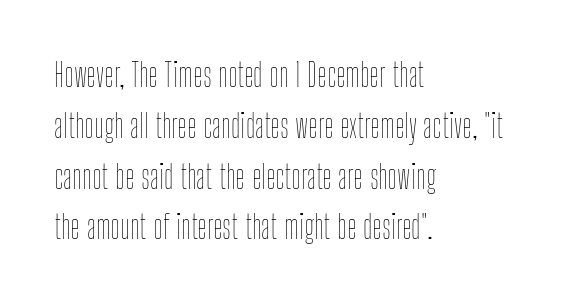
{"italic": "no", "bold": "no", "weight": "thin", "width": "condensed", "stroke_contrast": "low", "x_height": "medium", "monospaced": "no", "underline": "no", "align": "left", "line_spacing": "normal", "line_spacing_ratio": 1.54, "letter_spacing": "normal", "letter_spacing_em": 0.0, "glyph_px": 33}
